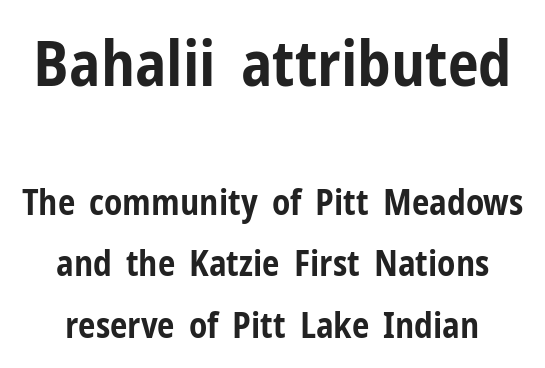
The image shows 62 px bold, condensed sans-serif type, upright; set line spacing 1.75x, normal letter spacing, not underlined; the first (top) block is 1.77x larger; low stroke contrast and a medium x-height.
